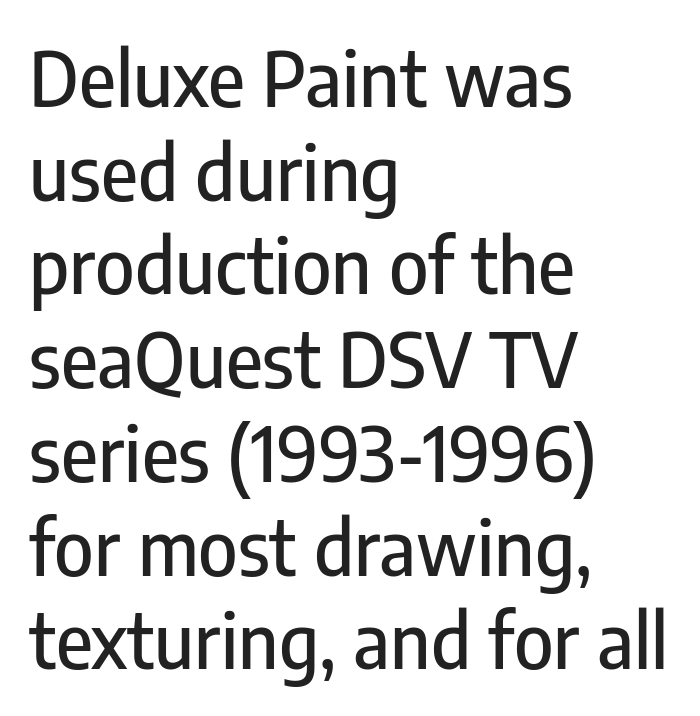
The passage shown is not underscored anywhere. Do the letters lean? They stand straight. The gaps between neighbouring characters are ordinary and unremarkable. To sum up the face: it is a sans, with no serifs. Proportional: the letters do not fall into vertical columns. The rendering uses a moderate line-height, typical for paragraphs.
